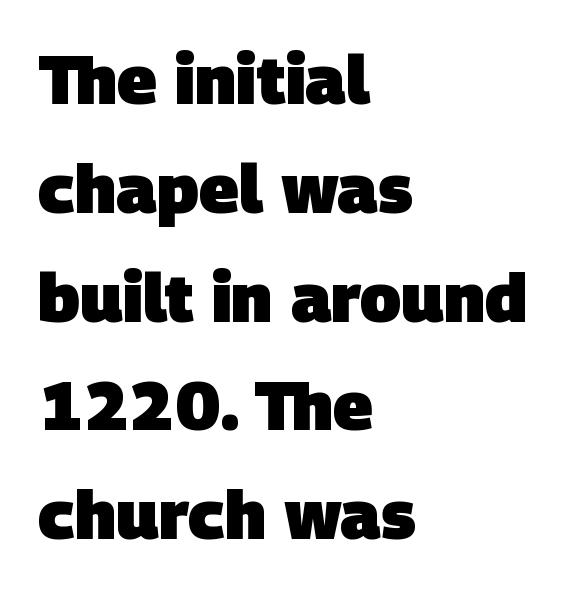
{"serif": "no", "bold": "yes", "weight": "heavy", "width": "normal", "stroke_contrast": "low", "x_height": "large", "monospaced": "no", "underline": "no", "align": "left", "line_spacing": "normal", "line_spacing_ratio": 1.6, "letter_spacing": "normal", "letter_spacing_em": 0.0, "glyph_px": 68}
